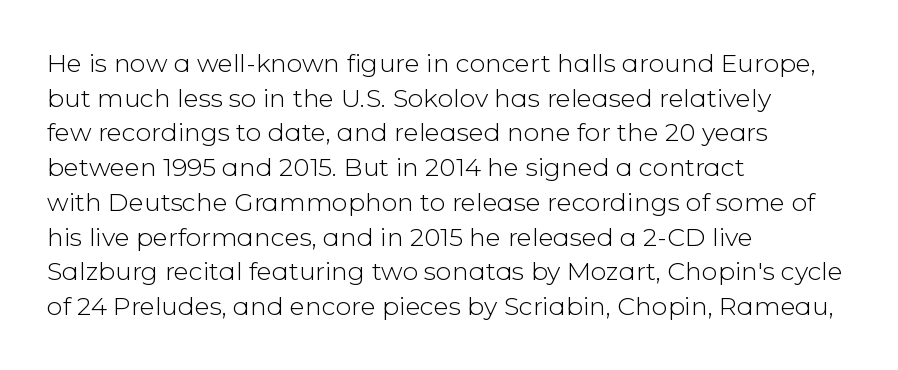
The letters stand straight up with perfectly vertical stems. The typesetter chose a ragged-right arrangement here. What's the leading like? Ordinary, nothing unusual. Nothing unusual about the tracking: characters are spaced as the font intends. Is the stroke heavy? The answer is a plain regular-or-lighter.
